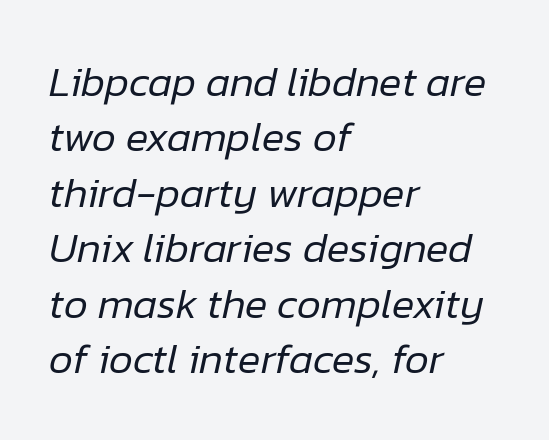
The typeface has the unassuming heft of standard copy or less. Is there much room between lines? A standard amount, neither cramped nor airy. Each word holds together tightly as a unit, with standard inter-letter gaps. Line starts are locked; line ends wander. Think of a printed novel: that variable character pitch is what you see here. The typography opts for an oblique posture over an upright one.
